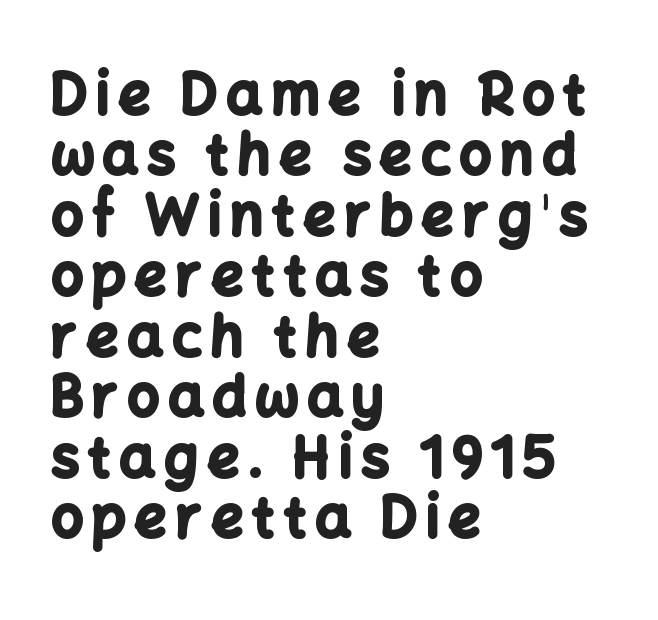
Q: Is the text bold? A: Yes.
Q: Is the text italic (slanted)? A: No, it is upright.
Q: Is the typeface a serif or a sans-serif typeface? A: Sans-serif.
Q: Is the text underlined? A: No.
Q: How is the paragraph aligned? A: Left-aligned.
Q: Is the spacing between lines tight, normal or loose? A: Tight.
Q: Width (condensed, normal, or wide)? A: Normal.
Q: Stroke contrast? A: Low.
Q: x-height? A: Medium.
Q: Monospaced? A: No.
